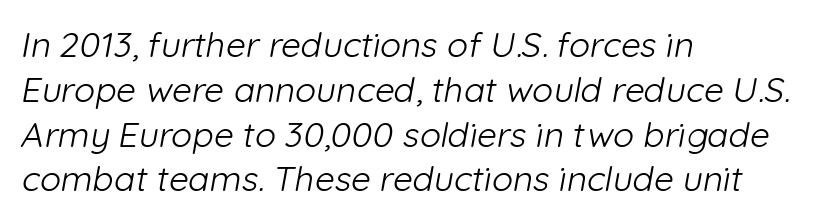
The image shows 35 px light sans-serif type; set left-aligned, normal line spacing (1.28x), normal letter spacing, not underlined; low stroke contrast and a medium x-height.
